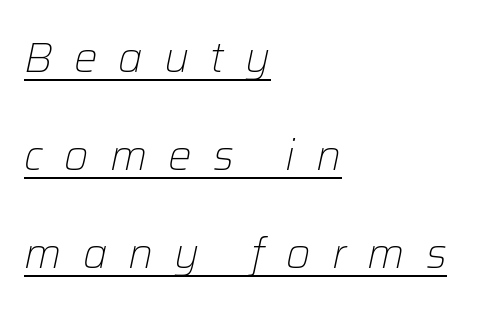
The image shows 42 px light type, italic (leaning right); set left-aligned, loose line spacing (2.33x), unusually wide letter spacing (+0.5 em), underlined; low stroke contrast and a medium x-height.
